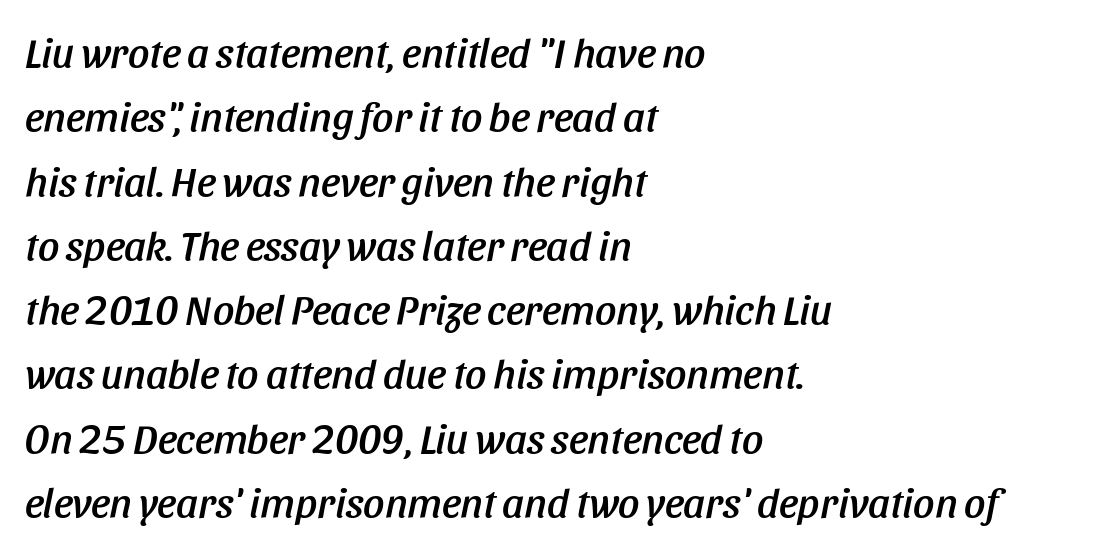
Q: Is the text italic (slanted)? A: Yes, it leans right by about 11 degrees.
Q: Is the text underlined? A: No.
Q: How is the paragraph aligned? A: Left-aligned.
Q: Is the spacing between letters normal or unusually wide? A: Normal.
Q: Is the spacing between lines tight, normal or loose? A: Normal.
Q: Width (condensed, normal, or wide)? A: Condensed.
Q: Stroke contrast? A: Low.
Q: x-height? A: Large.
Q: Monospaced? A: No.
